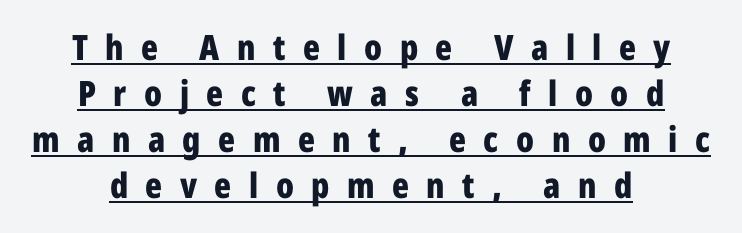
{"serif": "no", "italic": "no", "bold": "yes", "weight": "bold", "width": "condensed", "stroke_contrast": "low", "x_height": "medium", "monospaced": "no", "underline": "yes", "align": "center", "line_spacing": "normal", "line_spacing_ratio": 1.31, "letter_spacing": "wide", "letter_spacing_em": 0.5, "glyph_px": 35}
